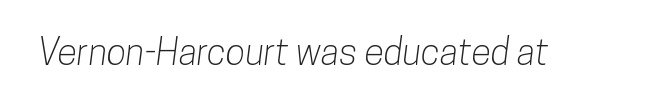
The image shows 36 px condensed sans-serif type; set normal letter spacing, not underlined; low stroke contrast and a medium x-height.
